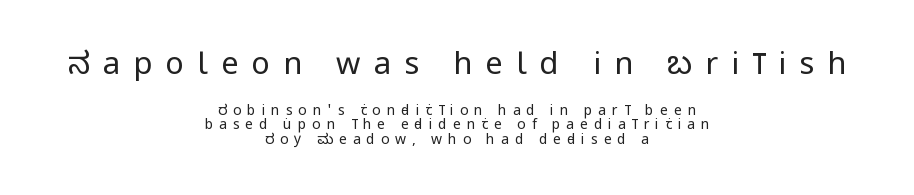
The baseline area is clear. The gaps between neighbouring characters are conspicuously large. Ordinary non-slanted type is in use. Weight: regular or lighter. The leading is snug, giving the passage a crowded texture. Serifs: no, the terminals of the letterforms are clean.
